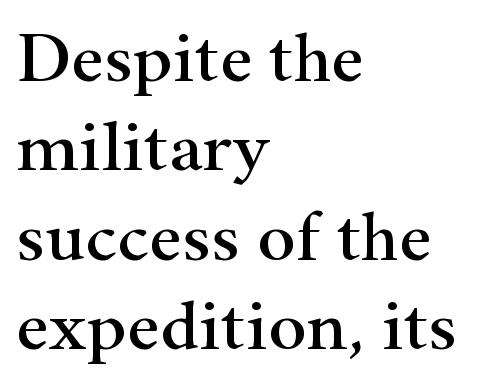
Q: Is the text italic (slanted)? A: No, it is upright.
Q: Is the typeface a serif or a sans-serif typeface? A: Serif.
Q: Is the text underlined? A: No.
Q: How is the paragraph aligned? A: Left-aligned.
Q: Is the spacing between letters normal or unusually wide? A: Normal.
Q: Width (condensed, normal, or wide)? A: Wide.
Q: Stroke contrast? A: High.
Q: x-height? A: Small.
Q: Monospaced? A: No.
